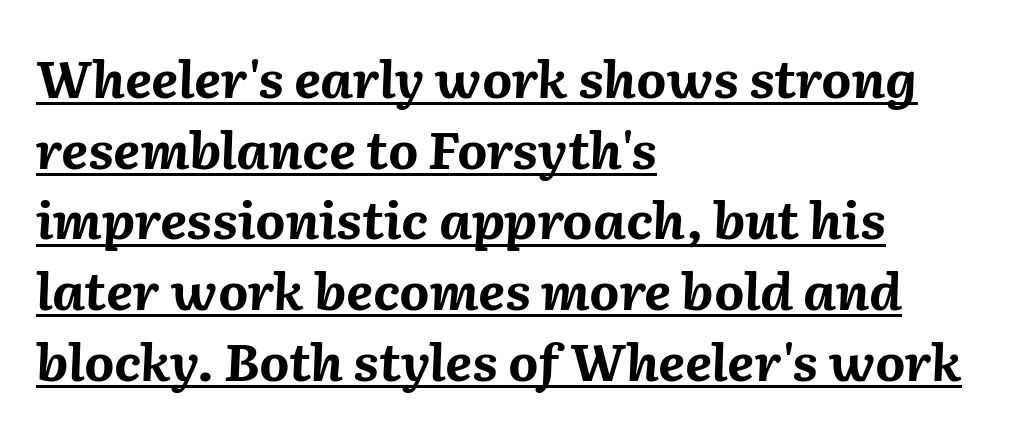
{"italic": "yes", "lean": "right", "slant_degrees": 2, "bold": "yes", "weight": "bold", "width": "normal", "stroke_contrast": "medium", "x_height": "medium", "monospaced": "no", "underline": "yes", "align": "left", "line_spacing": "normal", "line_spacing_ratio": 1.36, "letter_spacing": "normal", "letter_spacing_em": 0.0, "glyph_px": 52}
